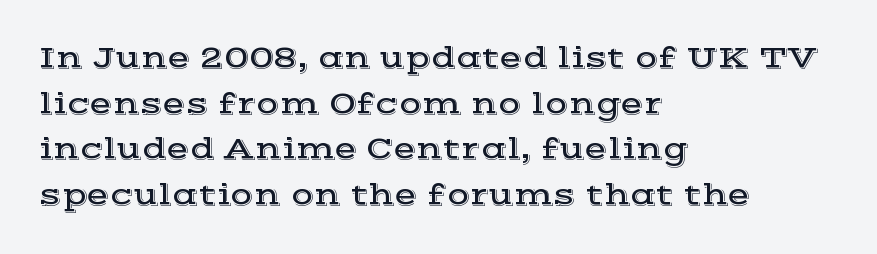
Q: Is the text italic (slanted)? A: No, it is upright.
Q: Is the typeface a serif or a sans-serif typeface? A: Serif.
Q: Is the text underlined? A: No.
Q: How is the paragraph aligned? A: Left-aligned.
Q: Is the spacing between letters normal or unusually wide? A: Normal.
Q: Is the spacing between lines tight, normal or loose? A: Normal.
Q: Width (condensed, normal, or wide)? A: Wide.
Q: x-height? A: Medium.
Q: Monospaced? A: No.
